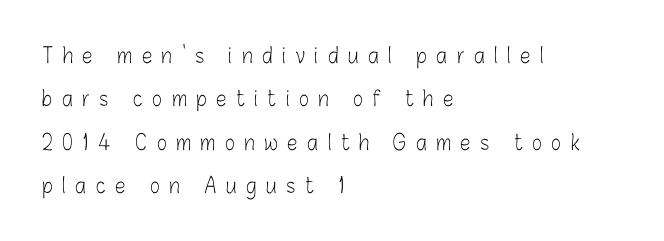
{"italic": "no", "bold": "no", "underline": "no", "align": "left", "line_spacing": "loose", "line_spacing_ratio": 2.06, "letter_spacing": "wide", "letter_spacing_em": 0.46, "glyph_px": 21}
